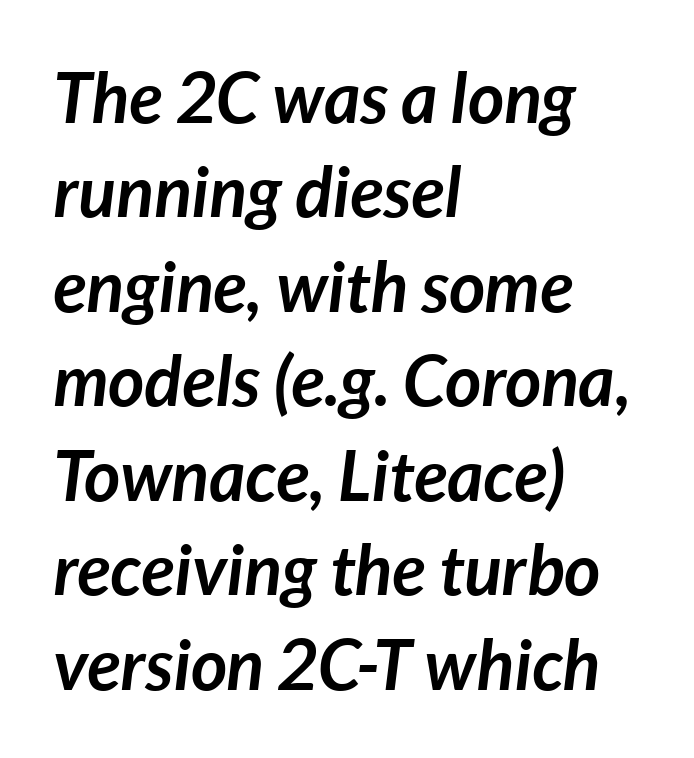
The image shows 70 px semibold type, italic (leaning right); set left-aligned, normal line spacing (1.35x), normal letter spacing, not underlined; low stroke contrast and a medium x-height.
